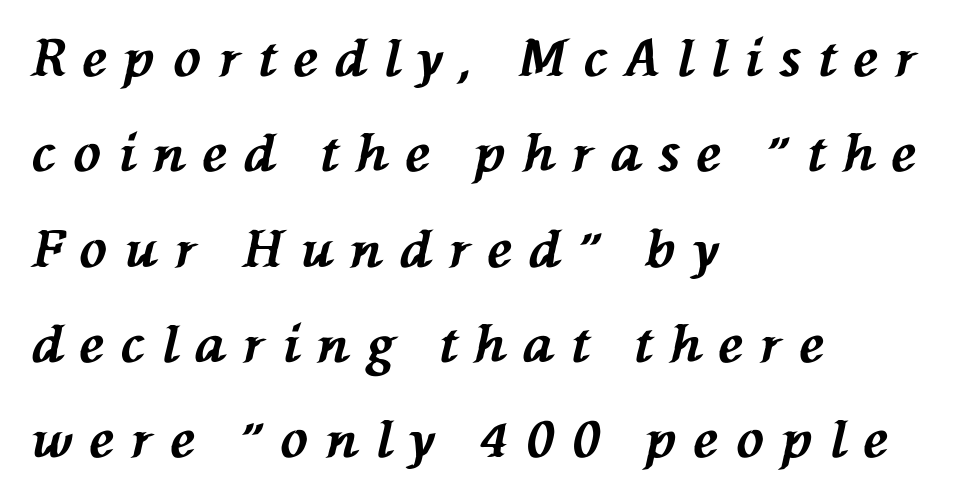
The image shows 51 px bold type, italic (leaning left); set left-aligned, line spacing 1.87x, unusually wide letter spacing (+0.34 em), not underlined; medium stroke contrast and a medium x-height.
